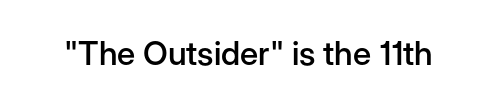
The image shows 33 px semibold sans-serif type, upright; set normal letter spacing, not underlined; low stroke contrast and a medium x-height.
